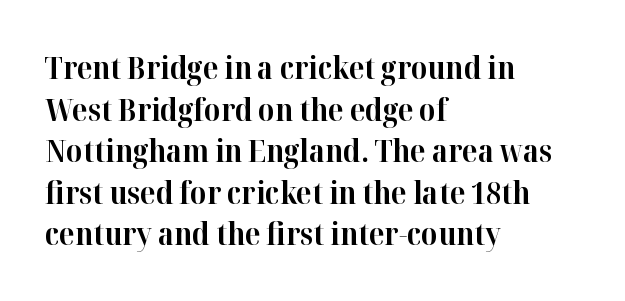
Look at the stroke-to-counter ratio: heavy, a bold. Line beginnings align vertically; line endings do not. Descenders hang freely into open space. Spacing between characters is what you'd get straight out of the box.
